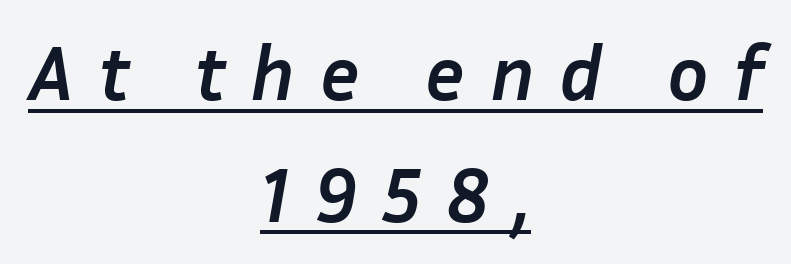
The image shows 77 px semibold type, italic (leaning right); set centered, normal line spacing (1.58x), unusually wide letter spacing (+0.32 em), underlined; low stroke contrast and a medium x-height.
